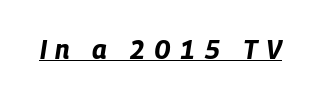
The whole block is typeset with a tilt. Underline: present. The letters are bold, with thick, heavy strokes. Students, note that the glyphs here are deliberately spaced far apart.
